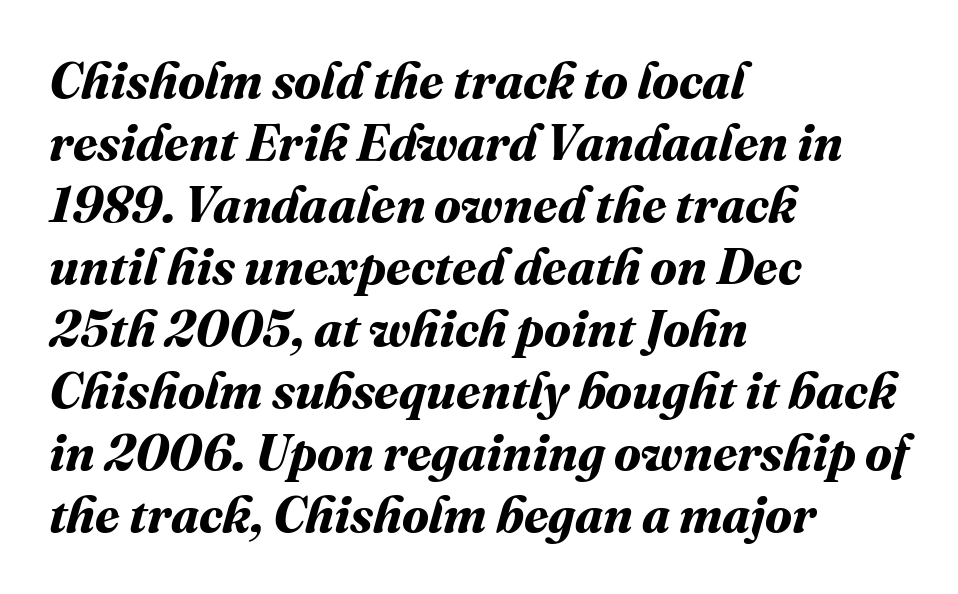
Q: Is the text bold? A: Yes.
Q: Is the text underlined? A: No.
Q: How is the paragraph aligned? A: Left-aligned.
Q: Is the spacing between letters normal or unusually wide? A: Normal.
Q: Width (condensed, normal, or wide)? A: Normal.
Q: Stroke contrast? A: Medium.
Q: x-height? A: Medium.
Q: Monospaced? A: No.
